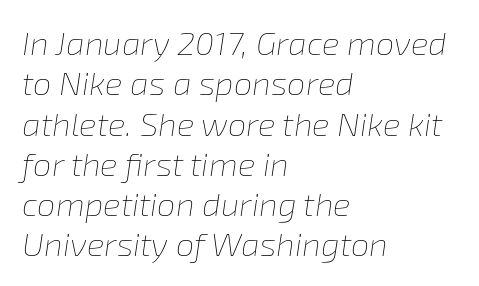
Q: Is the text bold? A: No.
Q: Is the text italic (slanted)? A: Yes, it leans right by about 8 degrees.
Q: Is the text underlined? A: No.
Q: How is the paragraph aligned? A: Left-aligned.
Q: Is the spacing between letters normal or unusually wide? A: Normal.
Q: Width (condensed, normal, or wide)? A: Normal.
Q: Stroke contrast? A: Low.
Q: x-height? A: Medium.
Q: Monospaced? A: No.
